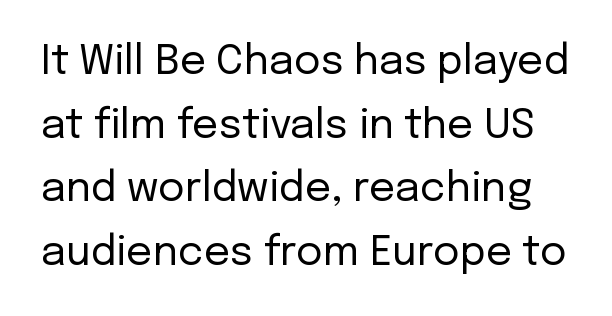
The image shows 41 px regular-weight sans-serif type, upright; set normal line spacing (1.55x), normal letter spacing, not underlined; low stroke contrast and a medium x-height.
